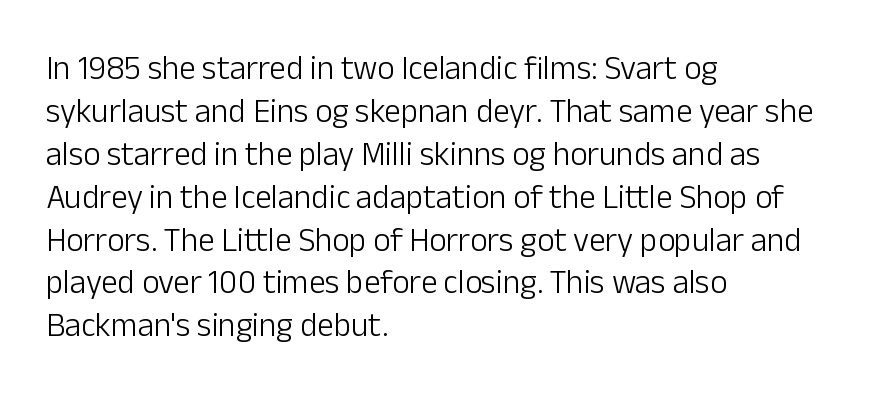
Quick note: not italic, upright. The passage shown stacks its lines at a standard gap. A classic flush-left, rag-right setting is used for this passage. Caption: standard tracking, unaltered. The typeface chosen for these lines omits serifs. Weight: not bold — regular or lighter.
